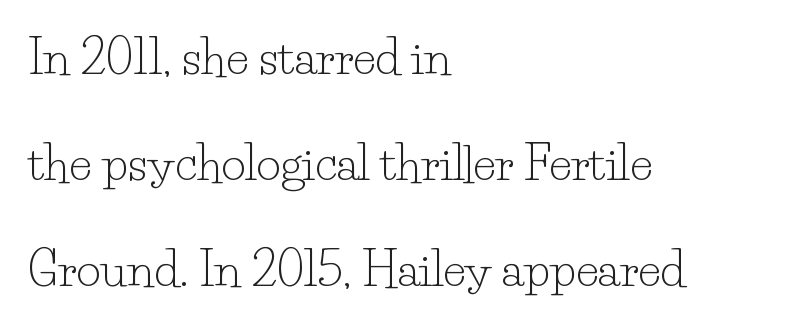
The rendering uses natural spacing where letterforms have individual widths. The passage is arranged the way most books set body copy — flush left. Bare-footed words on every line. The line-height multiplier appears high, well above default. The letters stand straight up with perfectly vertical stems. The face used here is rendered with its standard letterfit.
